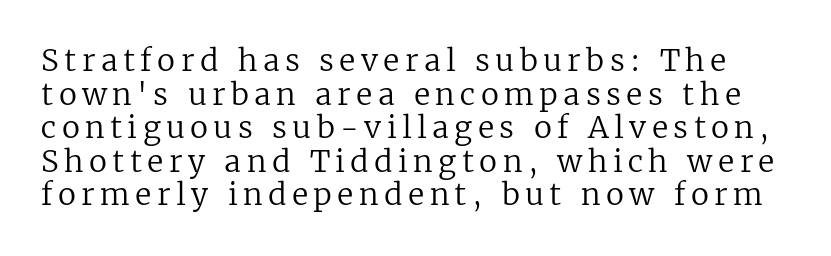
Q: Is the text bold? A: No.
Q: Is the text italic (slanted)? A: No, it is upright.
Q: Is the typeface a serif or a sans-serif typeface? A: Serif.
Q: Is the text underlined? A: No.
Q: Is the spacing between lines tight, normal or loose? A: Tight.
Q: Width (condensed, normal, or wide)? A: Normal.
Q: Stroke contrast? A: Low.
Q: x-height? A: Medium.
Q: Monospaced? A: No.
